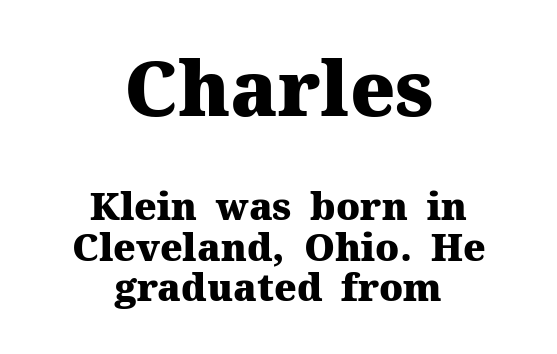
Q: Is the text bold? A: Yes.
Q: Is the text italic (slanted)? A: No, it is upright.
Q: Is the typeface a serif or a sans-serif typeface? A: Serif.
Q: Is the text underlined? A: No.
Q: How is the paragraph aligned? A: Centered.
Q: Is the spacing between letters normal or unusually wide? A: Normal.
Q: Is the spacing between lines tight, normal or loose? A: Tight.
Q: Which block of text is set in a larger size, the first (top) or the second (bottom)? A: The first (top) one.
Q: Width (condensed, normal, or wide)? A: Normal.
Q: Stroke contrast? A: Medium.
Q: x-height? A: Medium.
Q: Monospaced? A: No.
